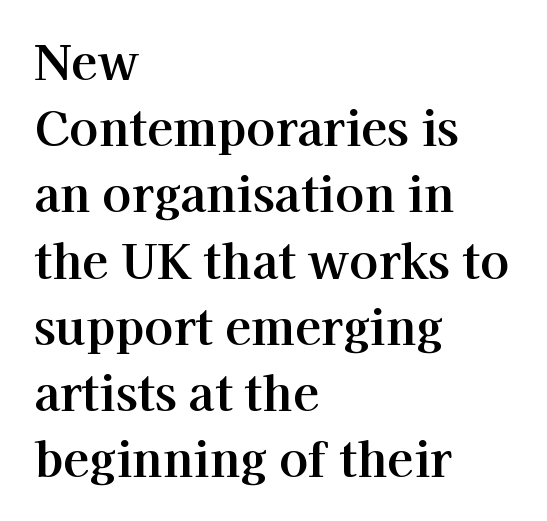
Q: Is the text italic (slanted)? A: No, it is upright.
Q: Is the typeface a serif or a sans-serif typeface? A: Serif.
Q: Is the text underlined? A: No.
Q: How is the paragraph aligned? A: Left-aligned.
Q: Is the spacing between letters normal or unusually wide? A: Normal.
Q: Is the spacing between lines tight, normal or loose? A: Normal.
Q: Width (condensed, normal, or wide)? A: Normal.
Q: Stroke contrast? A: High.
Q: x-height? A: Medium.
Q: Monospaced? A: No.
